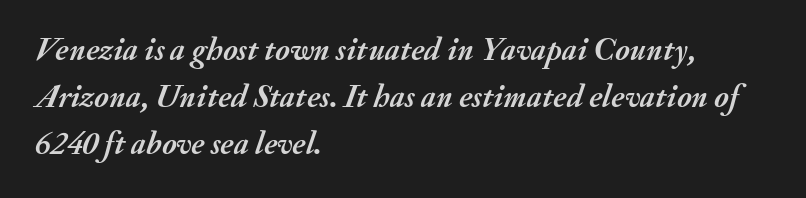
The strip under each line holds only bare page. The horizontal fit of the characters is conventional and even. You'd pick this weight for a headline — it's a proper bold. Evenly set lines give the paragraph a standard silhouette. The rendering uses natural spacing where letterforms have individual widths.
